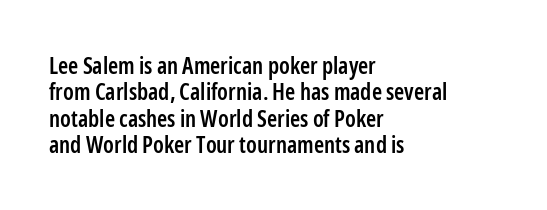
Q: Is the text bold? A: Semi-bold.
Q: Is the text italic (slanted)? A: No, it is upright.
Q: Is the text underlined? A: No.
Q: How is the paragraph aligned? A: Left-aligned.
Q: Is the spacing between letters normal or unusually wide? A: Normal.
Q: Is the spacing between lines tight, normal or loose? A: Tight.
